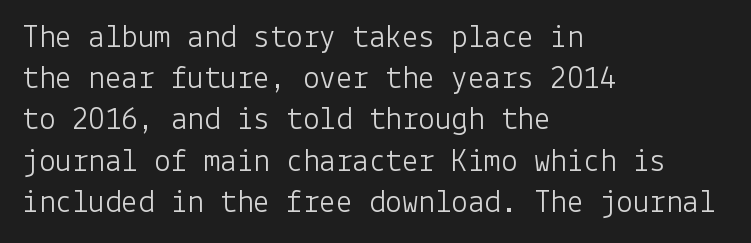
The image shows 33 px light sans-serif type, upright; set left-aligned, normal line spacing (1.25x), normal letter spacing, not underlined; low stroke contrast and a medium x-height.
